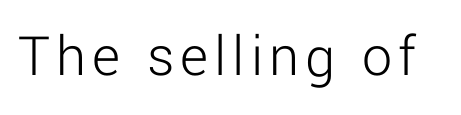
The image shows 60 px light sans-serif type, upright; set not underlined; low stroke contrast and a medium x-height.
